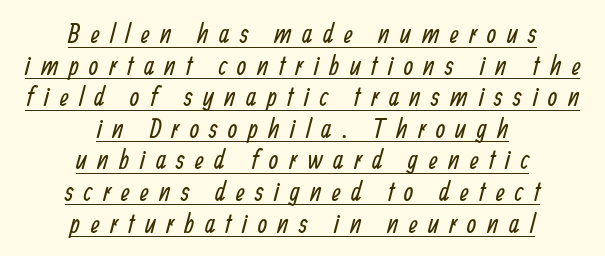
Q: Is the text bold? A: No.
Q: Is the text underlined? A: Yes.
Q: How is the paragraph aligned? A: Centered.
Q: Is the spacing between letters normal or unusually wide? A: Unusually wide.
